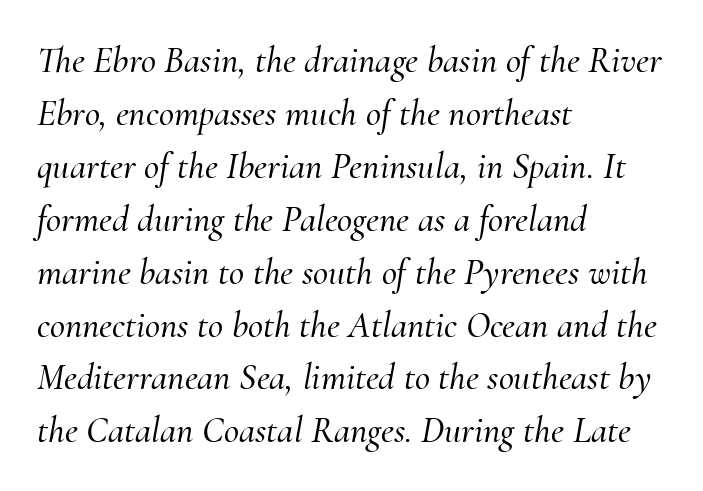
{"serif": "yes", "italic": "yes", "lean": "right", "slant_degrees": 10, "width": "normal", "stroke_contrast": "medium", "x_height": "small", "monospaced": "no", "underline": "no", "align": "left", "line_spacing": "normal", "line_spacing_ratio": 1.43, "letter_spacing": "normal", "letter_spacing_em": 0.0, "glyph_px": 37}
